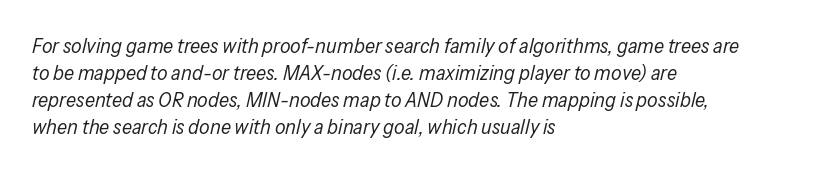
These glyphs show unthickened strokes, regular width or finer. Rendered with sloped, italic letterforms. One-word summary of the alignment: left. The zone under the glyphs is completely vacant.
